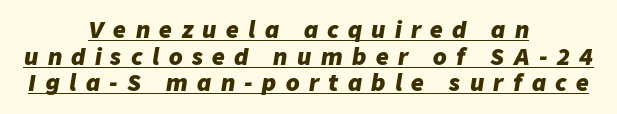
The image shows 22 px bold type, italic (leaning right); set centered, line spacing 1.21x, unusually wide letter spacing (+0.43 em), underlined.
